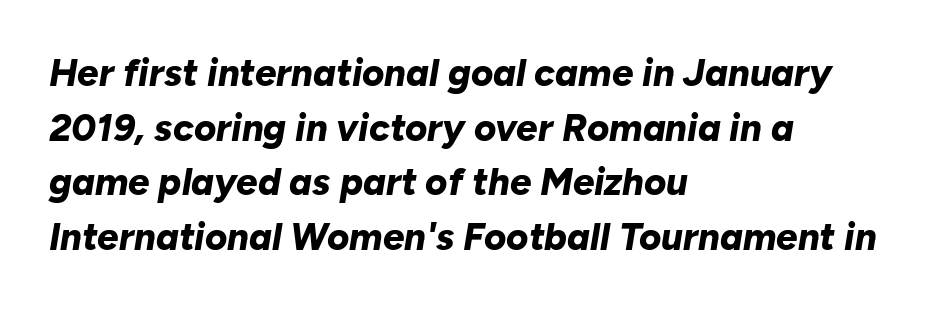
{"italic": "yes", "lean": "right", "slant_degrees": 10, "bold": "yes", "weight": "bold", "width": "normal", "stroke_contrast": "low", "x_height": "medium", "monospaced": "no", "underline": "no", "align": "left", "line_spacing": "normal", "line_spacing_ratio": 1.44, "letter_spacing": "normal", "letter_spacing_em": 0.0, "glyph_px": 38}
